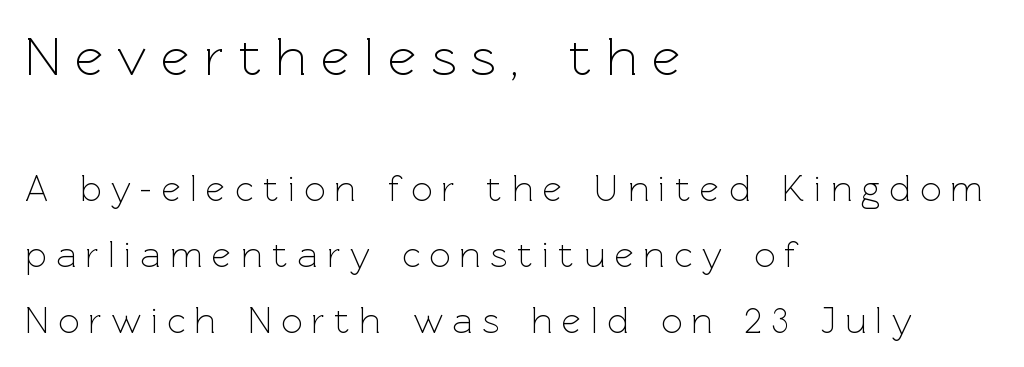
Compared with a typical body face, this is equally light or lighter still. This rendering widens character spacing well past its baseline value. Caption: multi-line text, flush left, ragged right. This layout puts the oversized block above and the modest block below. Nope, not italic — everything's standing straight. The letters advance in unequal steps, a hallmark of proportional type.
